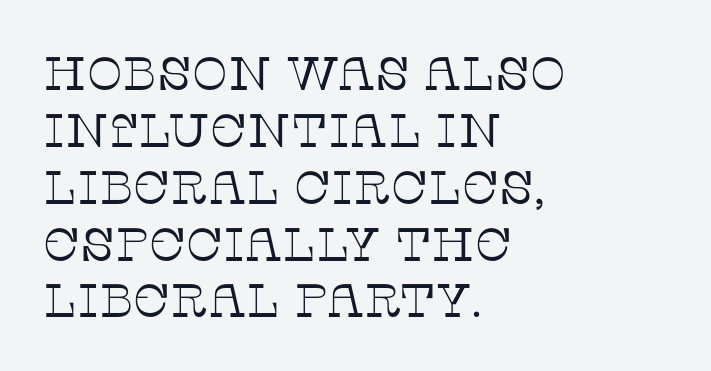
Q: Is the text bold? A: No.
Q: Is the text italic (slanted)? A: No, it is upright.
Q: Is the typeface a serif or a sans-serif typeface? A: Serif.
Q: Is the text underlined? A: No.
Q: How is the paragraph aligned? A: Left-aligned.
Q: Is the spacing between letters normal or unusually wide? A: Normal.
Q: Width (condensed, normal, or wide)? A: Normal.
Q: Stroke contrast? A: Low.
Q: x-height? A: Large.
Q: Monospaced? A: No.
